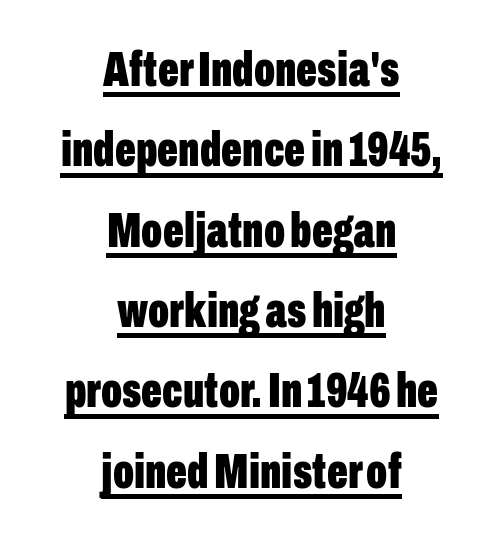
The image shows 49 px bold, condensed sans-serif type, upright; set centered, normal line spacing (1.64x), normal letter spacing, underlined; low stroke contrast and a medium x-height.
